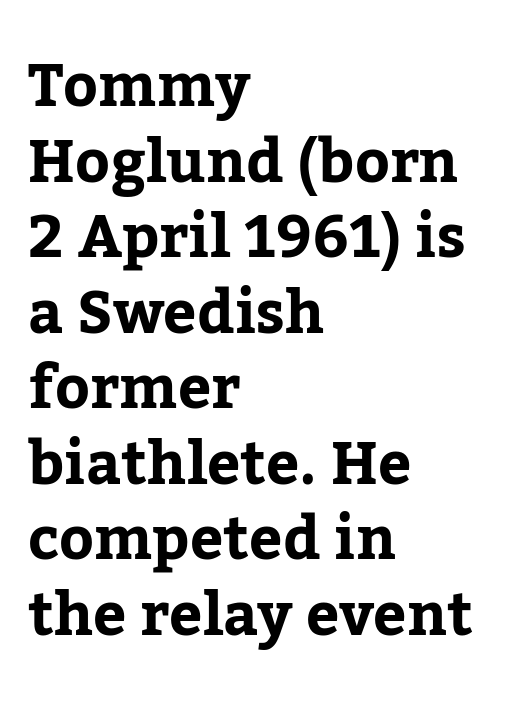
The image shows 59 px bold serif type, upright; set left-aligned, normal line spacing (1.28x), normal letter spacing, not underlined; low stroke contrast and a medium x-height.
